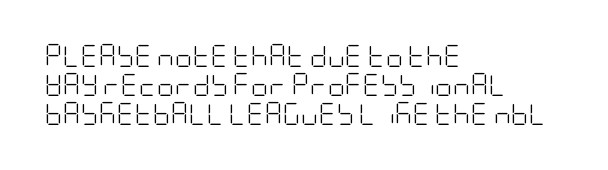
Q: Is the text bold? A: No.
Q: Is the text italic (slanted)? A: No, it is upright.
Q: Is the text underlined? A: No.
Q: How is the paragraph aligned? A: Left-aligned.
Q: Is the spacing between letters normal or unusually wide? A: Normal.
Q: Is the spacing between lines tight, normal or loose? A: Normal.
